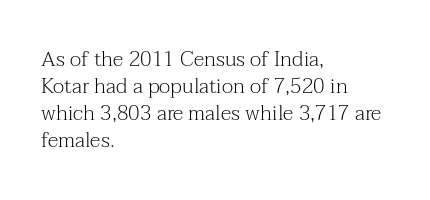
{"italic": "no", "bold": "no", "underline": "no", "align": "left", "line_spacing": "normal", "line_spacing_ratio": 1.28, "letter_spacing": "normal", "letter_spacing_em": 0.0, "glyph_px": 21}
